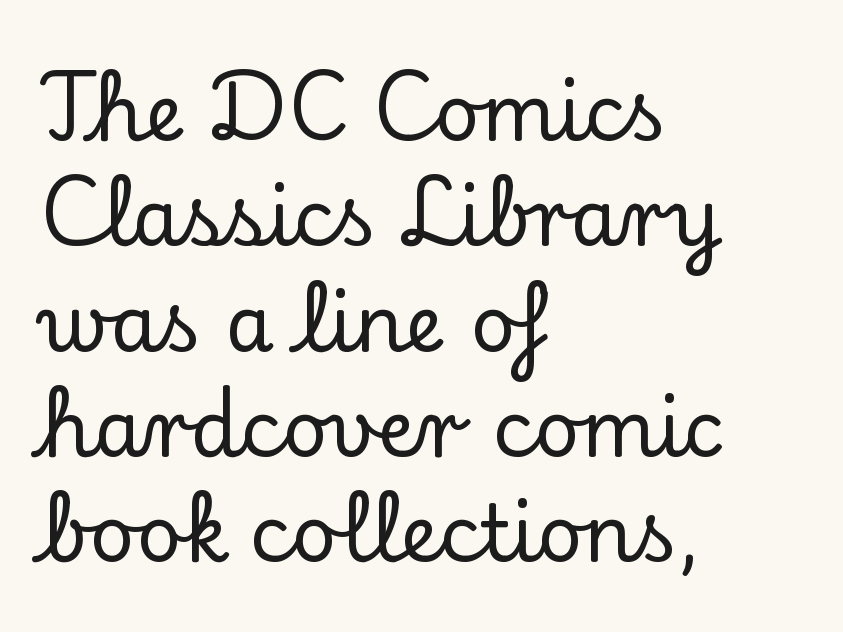
The letters advance in unequal steps, a hallmark of proportional type. Check the space under the baseline: it is left empty. In terms of letterform style, serifs are clearly present. Caption: standard tracking, unaltered. Where is the straight margin? On the left. Horizontal bands of white between lines are of average thickness.
